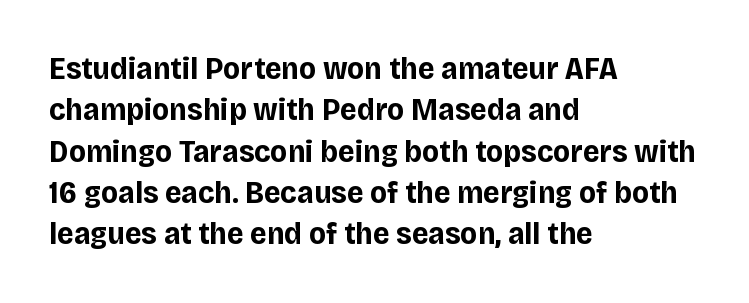
Q: Is the text bold? A: Yes.
Q: Is the text italic (slanted)? A: No, it is upright.
Q: Is the typeface a serif or a sans-serif typeface? A: Sans-serif.
Q: Is the text underlined? A: No.
Q: How is the paragraph aligned? A: Left-aligned.
Q: Is the spacing between letters normal or unusually wide? A: Normal.
Q: Is the spacing between lines tight, normal or loose? A: Normal.
Q: Width (condensed, normal, or wide)? A: Normal.
Q: Stroke contrast? A: Low.
Q: x-height? A: Large.
Q: Monospaced? A: No.
